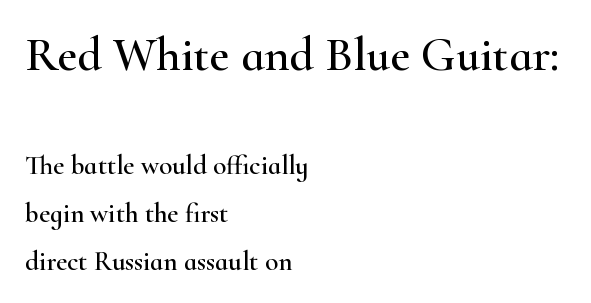
Q: Is the text italic (slanted)? A: No, it is upright.
Q: Is the typeface a serif or a sans-serif typeface? A: Serif.
Q: Is the text underlined? A: No.
Q: How is the paragraph aligned? A: Left-aligned.
Q: Is the spacing between letters normal or unusually wide? A: Normal.
Q: Which block of text is set in a larger size, the first (top) or the second (bottom)? A: The first (top) one.
Q: Width (condensed, normal, or wide)? A: Wide.
Q: Stroke contrast? A: High.
Q: x-height? A: Small.
Q: Monospaced? A: No.
